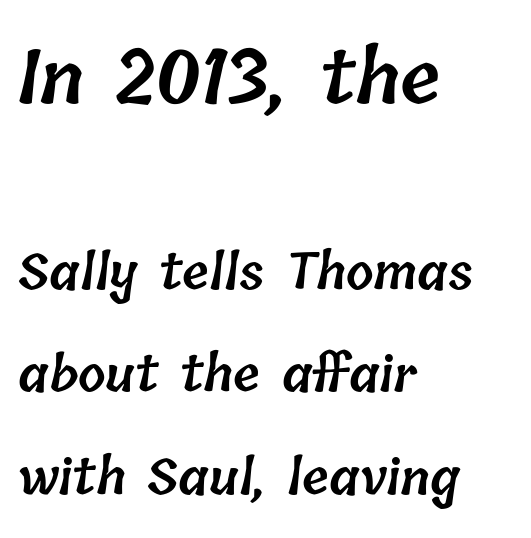
The face used here is proportionally spaced, like ordinary book or web type. If you drew a ruler down the left edge, every line would touch it. Between these two stacked blocks, the higher one wins on size. Moderately thickened strokes mark this as semibold type. Standard letterfit; no display-style spreading of the glyphs. A typesetter would call this leading open, well beyond the default.
